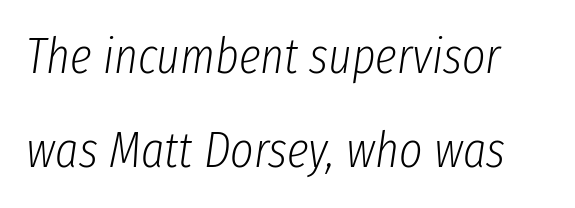
Descender tails drop into unmarked territory. Weight class: somewhere from thin through regular. The rendering applies a slant to the glyphs. Each letter keeps its own natural width here, so spacing adapts to shape. Characters follow at the spacing the type designer built in.
